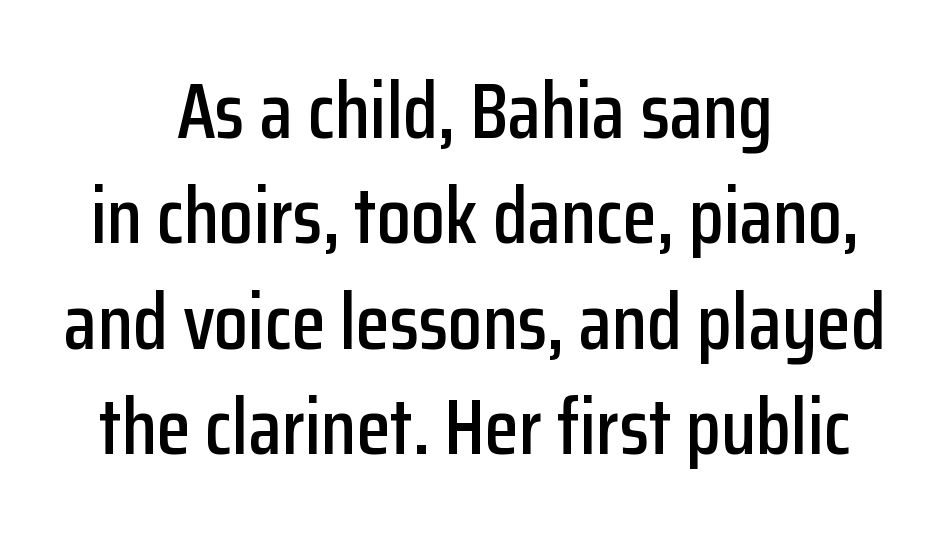
Q: Is the text italic (slanted)? A: No, it is upright.
Q: Is the typeface a serif or a sans-serif typeface? A: Sans-serif.
Q: Is the text underlined? A: No.
Q: How is the paragraph aligned? A: Centered.
Q: Is the spacing between letters normal or unusually wide? A: Normal.
Q: Is the spacing between lines tight, normal or loose? A: Normal.
Q: Width (condensed, normal, or wide)? A: Condensed.
Q: Stroke contrast? A: Low.
Q: x-height? A: Medium.
Q: Monospaced? A: No.
